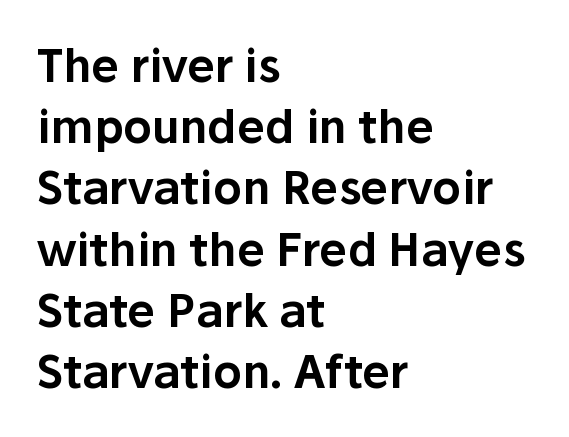
The tracking reads as untouched default to a designer's eye. A sans-serif font was chosen for this passage. Line spacing here is normal. The rag falls on the right side of this text block. The type sits square on the baseline with zero lean. The letters advance in unequal steps, a hallmark of proportional type.
